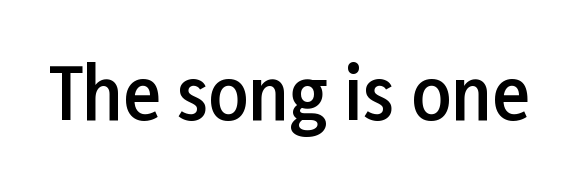
The image shows 70 px semibold sans-serif type, upright; set normal letter spacing, not underlined; low stroke contrast and a medium x-height.
